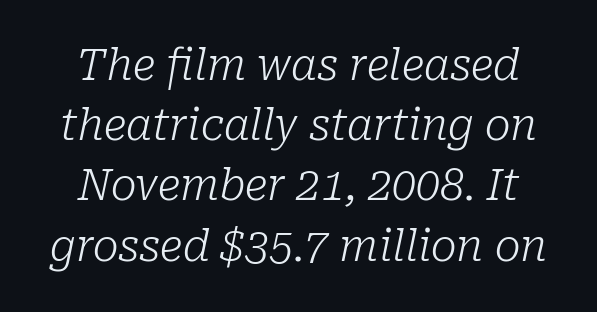
The glyphs look as if they've been sheared to an angle. The letters advance in unequal steps, a hallmark of proportional type. The passage shown is typeset with a serif family. Between one letter and the next there's only the usual sliver of space. The weight tops out at a normal text grade. The space directly below the letters is spotless.
